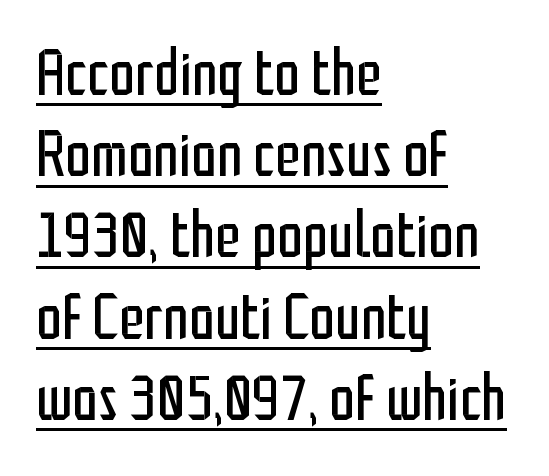
{"serif": "no", "italic": "no", "bold": "no", "weight": "regular", "width": "condensed", "stroke_contrast": "low", "x_height": "medium", "monospaced": "no", "underline": "yes", "align": "left", "line_spacing": "normal", "line_spacing_ratio": 1.25, "letter_spacing": "normal", "letter_spacing_em": 0.0, "glyph_px": 65}
